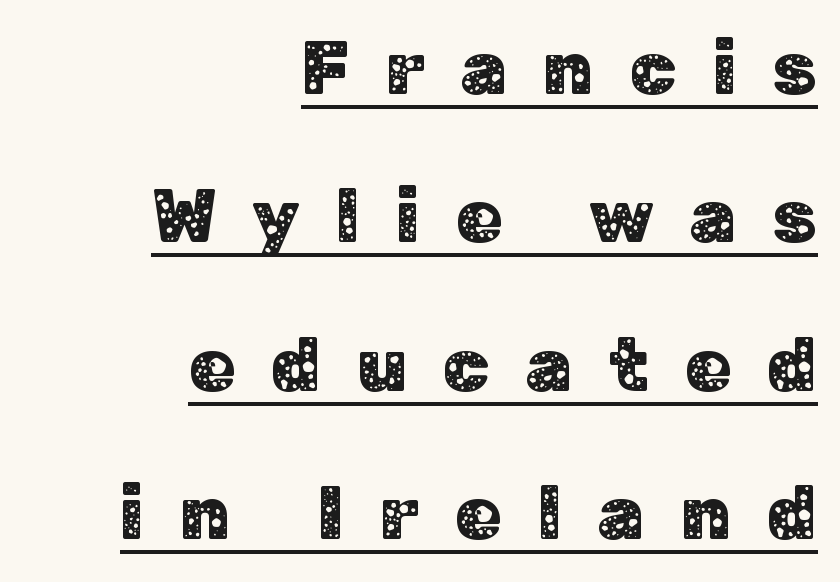
{"serif": "no", "italic": "no", "width": "normal", "stroke_contrast": "low", "x_height": "medium", "monospaced": "no", "underline": "yes", "align": "right", "line_spacing": "loose", "line_spacing_ratio": 1.98, "letter_spacing": "wide", "letter_spacing_em": 0.48, "glyph_px": 75}
